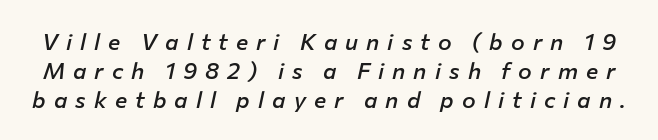
Display-style spreading of the glyphs; the letterfit is very open. Is there much room between lines? A standard amount, neither cramped nor airy. The glyphs have the mass of a demibold cut, below bold. It's the slanting kind of type. Glance below the letters and you will spot only blank space.
